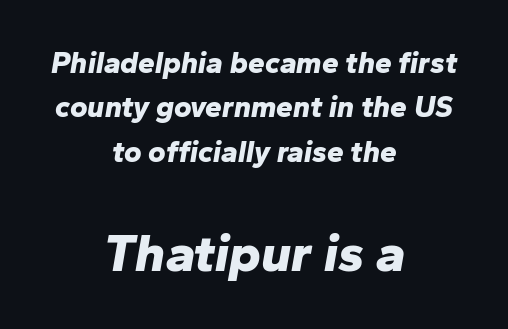
The image shows 53 px bold type, italic (leaning right); set centered, normal line spacing (1.48x), normal letter spacing, not underlined; the second (bottom) block is 1.77x larger; low stroke contrast and a medium x-height.
